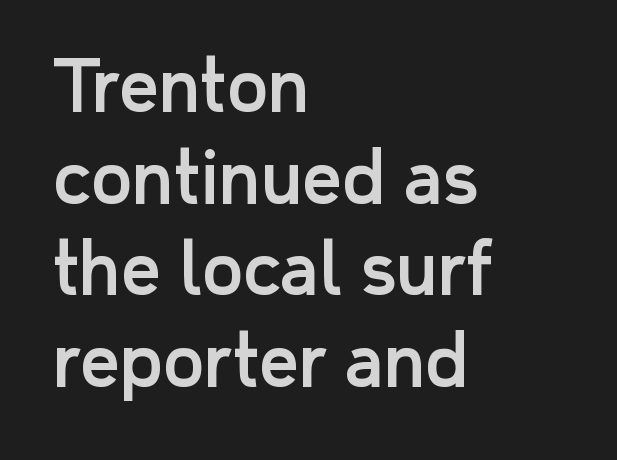
I'd call this a sans setting — the letters go barefoot. The rag falls on the right side of this text block. The specimen reads as upright at a glance. A typesetter would call this leading conventional body-copy spacing. The letters advance in unequal steps, a hallmark of proportional type. Standard letterfit; no display-style spreading of the glyphs.
